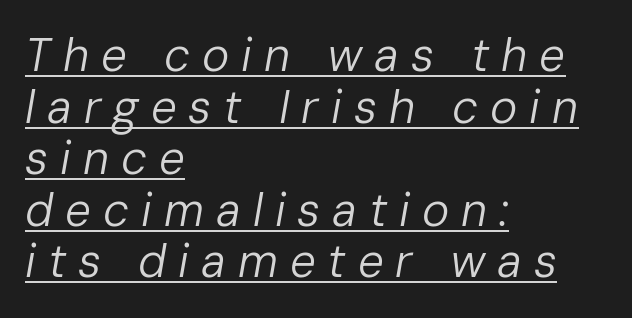
The image shows 46 px regular-weight type, italic (leaning right); set left-aligned, tight line spacing (1.12x), unusually wide letter spacing (+0.26 em), underlined; low stroke contrast and a medium x-height.
